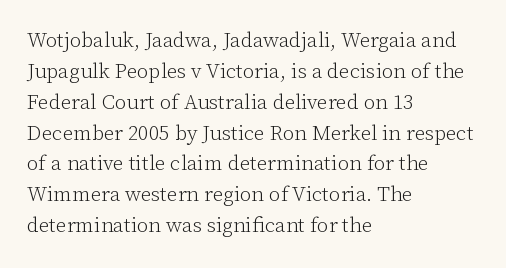
{"italic": "no", "bold": "no", "underline": "no", "align": "left", "line_spacing": "normal", "line_spacing_ratio": 1.47, "letter_spacing": "normal", "letter_spacing_em": 0.0, "glyph_px": 21}
